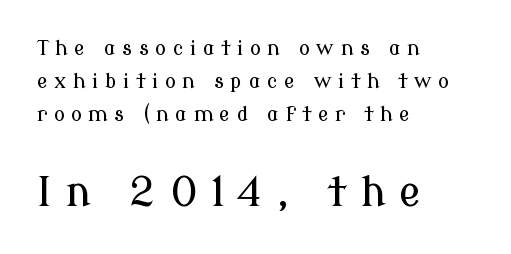
The image shows 41 px serif type, upright; set left-aligned, normal line spacing (1.65x), unusually wide letter spacing (+0.33 em), not underlined; the second (bottom) block is 2.05x larger; low stroke contrast and a medium x-height.
